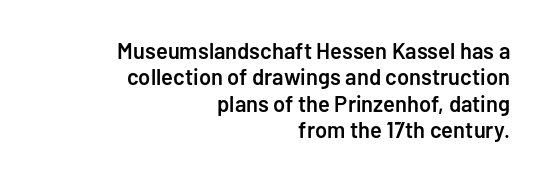
Words float on clear page, feet unadorned. Inter-character spacing is left at the font's built-in metrics. In CSS terms this would be text-align: right. These words are printed semibold, heavier than regular yet not bold. This sample uses an upright cut, with every glyph sitting square on the baseline.
